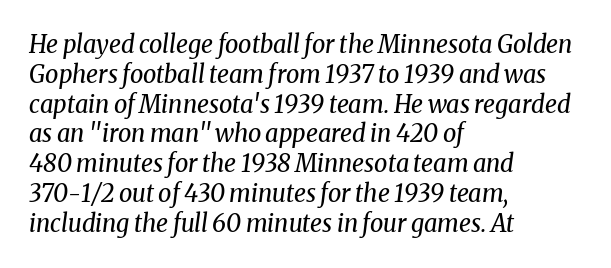
The image shows 24 px text type, italic (leaning right); set left-aligned, line spacing 1.24x, normal letter spacing, not underlined.
